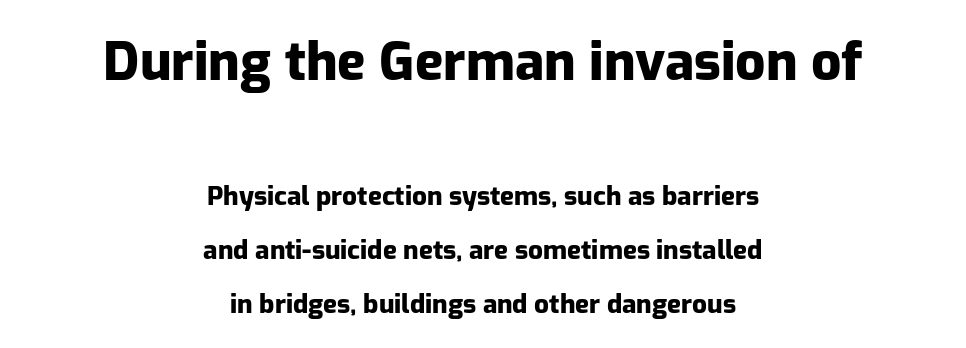
You could fit nearly another row in the gap between these rows. The line texture is even and compact thanks to regular tracking. Character widths vary here, with narrow letters taking less room than wide ones. Is the type bold? Yes — the strokes are clearly thick and heavy.
